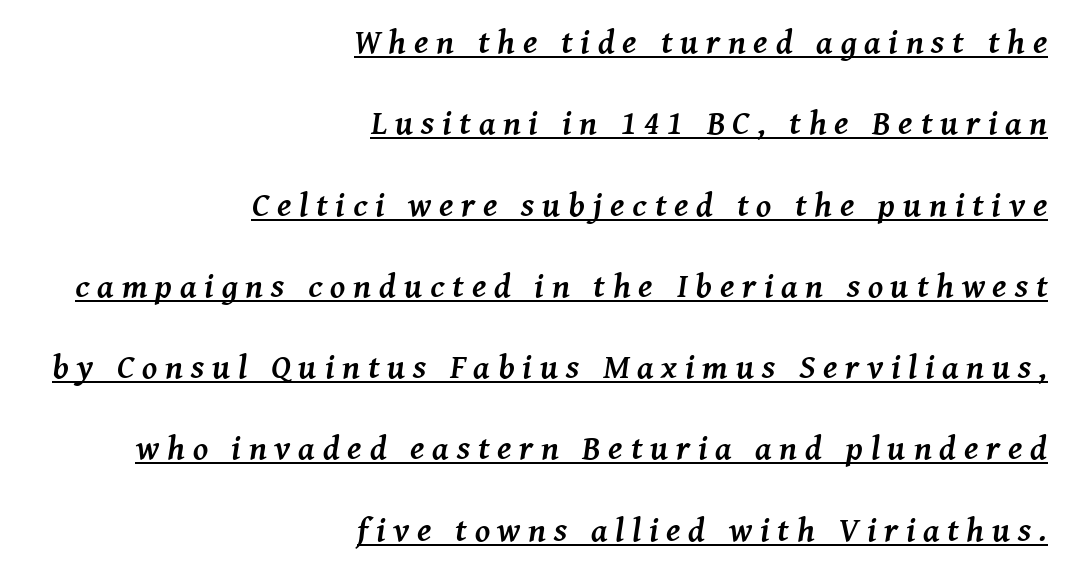
The image shows 34 px semibold serif type, italic (leaning right); set right-aligned, loose line spacing (2.39x), unusually wide letter spacing (+0.23 em), underlined; medium stroke contrast and a medium x-height.
